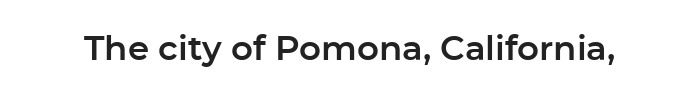
Look at the bottom of the vertical strokes: they stop flat, with no serifs. Just letters on the line, the space beneath them empty. A typesetter would call this proportional, since set widths differ per character. The lettering holds an erect, upright posture throughout. The horizontal fit of the characters is conventional and even.
